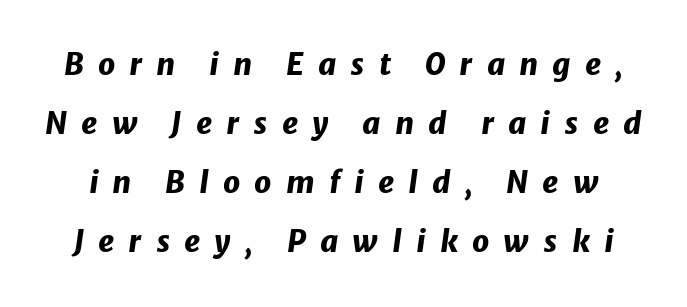
The image shows 30 px heavy type, italic (leaning right); set loose line spacing (1.97x), unusually wide letter spacing (+0.47 em), not underlined; low stroke contrast and a medium x-height.
